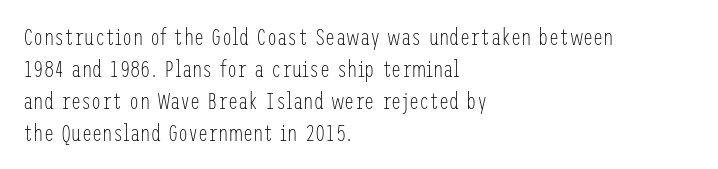
Q: Is the text bold? A: No.
Q: Is the text italic (slanted)? A: No, it is upright.
Q: Is the text underlined? A: No.
Q: How is the paragraph aligned? A: Left-aligned.
Q: Is the spacing between letters normal or unusually wide? A: Normal.
Q: Is the spacing between lines tight, normal or loose? A: Normal.
